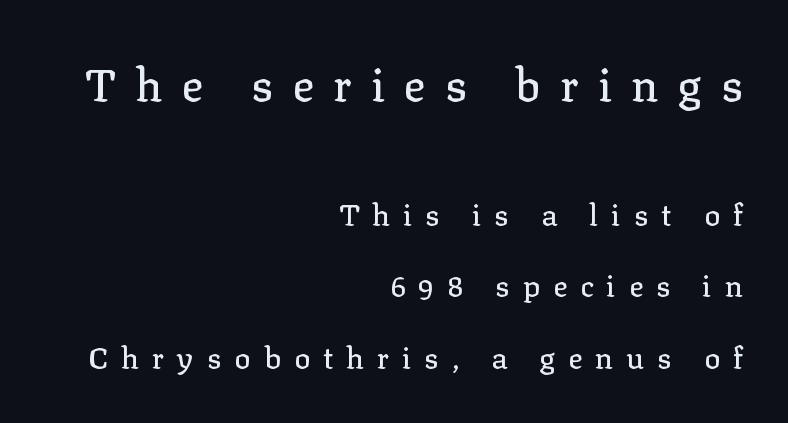
The image shows 45 px serif type, upright; set right-aligned, loose line spacing (2.38x), unusually wide letter spacing (+0.43 em), not underlined; the first (top) block is 1.5x larger; low stroke contrast and a medium x-height.
